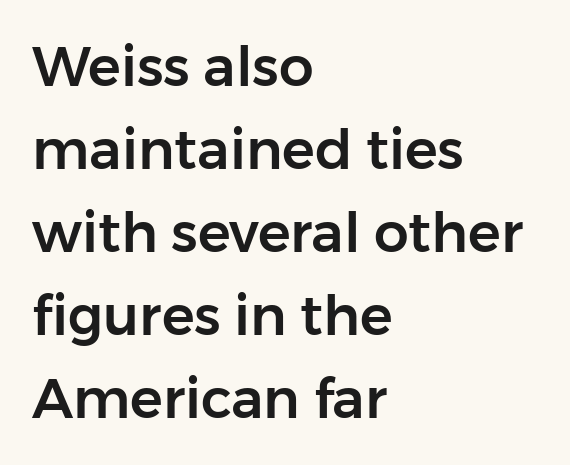
The image shows 55 px sans-serif type, upright; set left-aligned, normal line spacing (1.51x), normal letter spacing, not underlined; low stroke contrast and a medium x-height.
